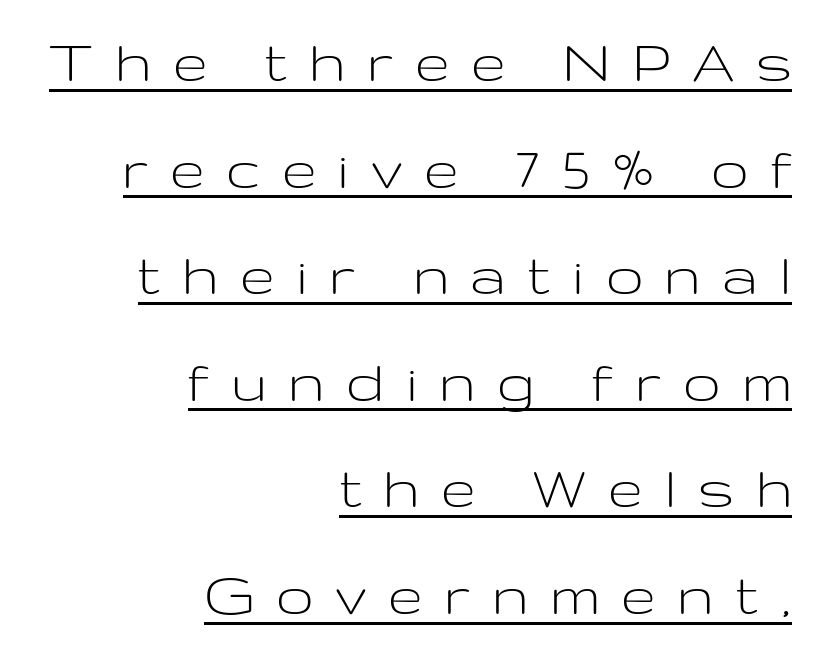
Q: Is the text bold? A: No.
Q: Is the text italic (slanted)? A: No, it is upright.
Q: Is the typeface a serif or a sans-serif typeface? A: Sans-serif.
Q: Is the text underlined? A: Yes.
Q: How is the paragraph aligned? A: Right-aligned.
Q: Is the spacing between letters normal or unusually wide? A: Unusually wide.
Q: Is the spacing between lines tight, normal or loose? A: Normal.
Q: Width (condensed, normal, or wide)? A: Wide.
Q: Stroke contrast? A: Low.
Q: x-height? A: Medium.
Q: Monospaced? A: No.
